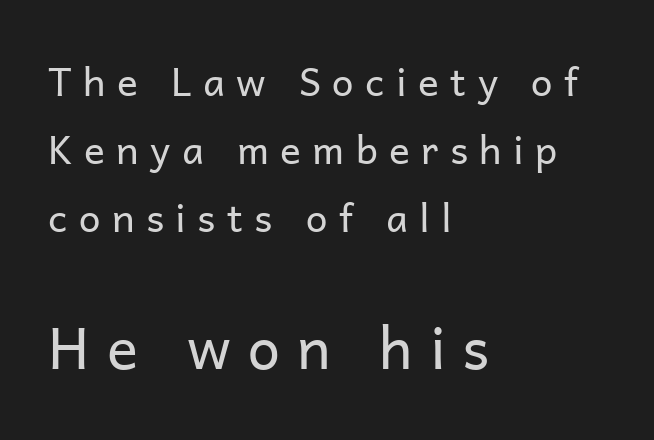
Q: Is the text bold? A: No.
Q: Is the text italic (slanted)? A: No, it is upright.
Q: Is the typeface a serif or a sans-serif typeface? A: Sans-serif.
Q: Is the text underlined? A: No.
Q: How is the paragraph aligned? A: Left-aligned.
Q: Is the spacing between letters normal or unusually wide? A: Unusually wide.
Q: Which block of text is set in a larger size, the first (top) or the second (bottom)? A: The second (bottom) one.
Q: Width (condensed, normal, or wide)? A: Normal.
Q: Stroke contrast? A: Low.
Q: x-height? A: Medium.
Q: Monospaced? A: No.
